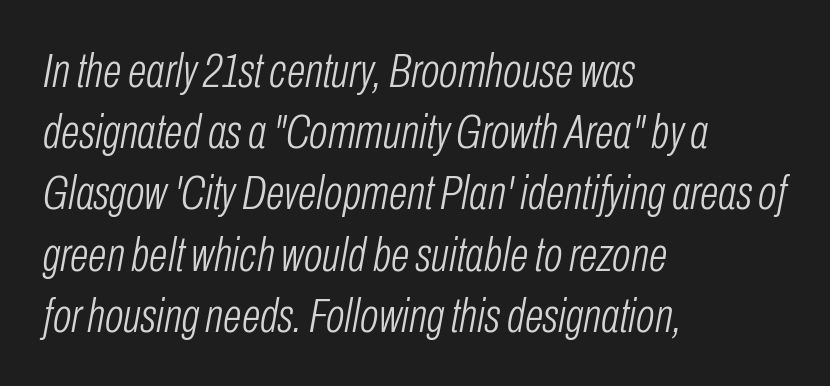
{"italic": "yes", "lean": "right", "slant_degrees": 10, "bold": "no", "weight": "light", "width": "condensed", "stroke_contrast": "low", "x_height": "medium", "monospaced": "no", "underline": "no", "align": "left", "line_spacing": "normal", "line_spacing_ratio": 1.25, "letter_spacing": "normal", "letter_spacing_em": 0.0, "glyph_px": 49}
